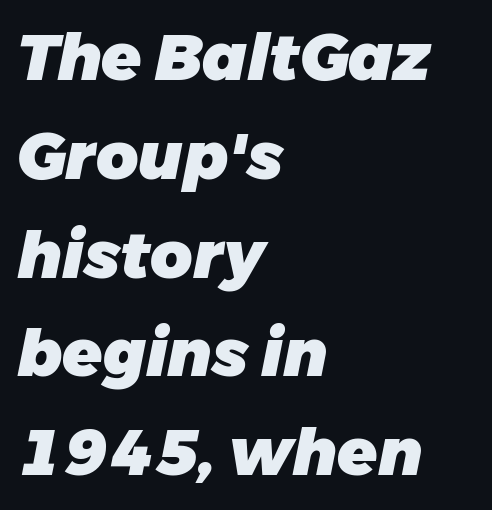
Q: Is the text bold? A: Yes.
Q: Is the text italic (slanted)? A: Yes, it leans right by about 11 degrees.
Q: Is the text underlined? A: No.
Q: How is the paragraph aligned? A: Left-aligned.
Q: Is the spacing between letters normal or unusually wide? A: Normal.
Q: Is the spacing between lines tight, normal or loose? A: Normal.
Q: Width (condensed, normal, or wide)? A: Normal.
Q: Stroke contrast? A: Low.
Q: x-height? A: Medium.
Q: Monospaced? A: No.
